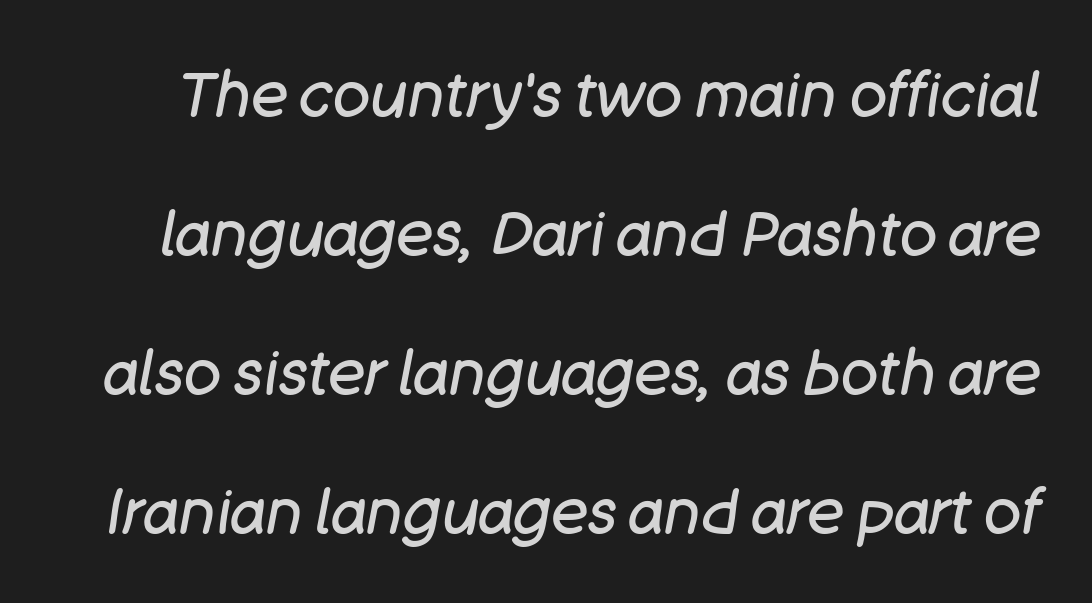
The image shows 62 px regular-weight type, italic (leaning right); set loose line spacing (2.24x), normal letter spacing, not underlined; low stroke contrast and a large x-height.
